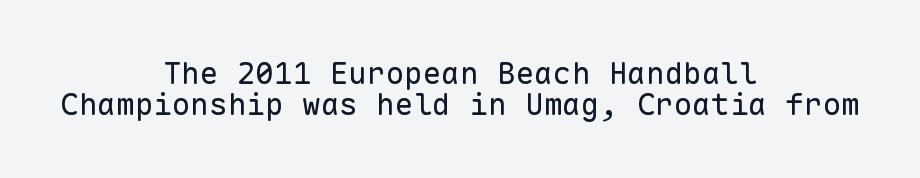
The characters display no serif detailing; their extremities are plain. If you drew a line through each stem, it would be perfectly vertical. The typeface has the unassuming heft of standard copy or less. The compositor balanced each line on the midline. In terms of letterspacing, this is plain default setting. Note the uniform advance width — an 'i' takes as much space as an 'm'.
